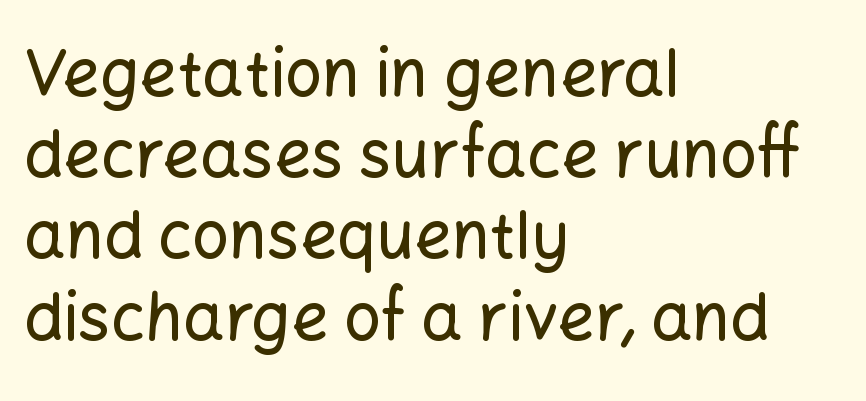
A typesetter would call this leading conventional body-copy spacing. Do the characters align in a grid? No, the font is proportional. Horizontally, the lines are justified to the leading edge only. Tracking value appears to be zero — textbook default spacing.
